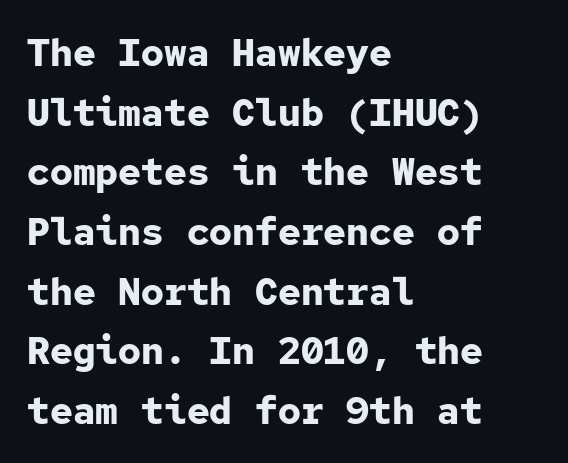
As a designer I'd log this as weight 700, bold. Do the letters lean? They stand straight. Each row of text sits above clean, open space. The vertical gap from one line to the next is medium. Observe the absence of serifs on each vertical stroke in this sample.
